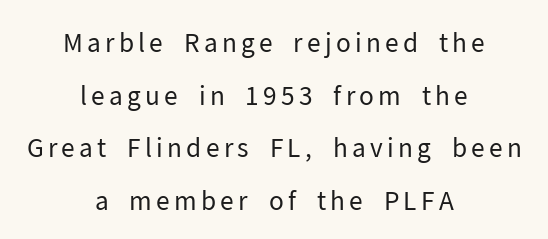
The image shows 25 px text type, upright; set centered, loose line spacing (2.11x), not underlined.
